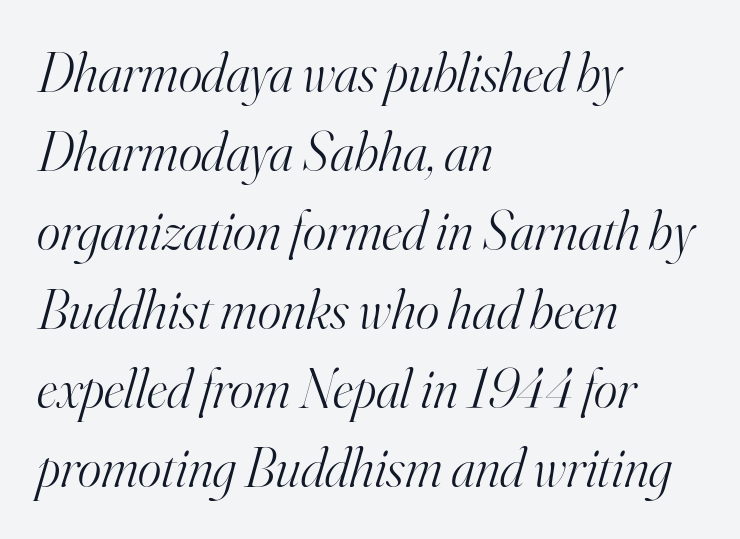
Q: Is the text bold? A: No.
Q: Is the text italic (slanted)? A: Yes, it leans right by about 16 degrees.
Q: Is the typeface a serif or a sans-serif typeface? A: Serif.
Q: Is the text underlined? A: No.
Q: How is the paragraph aligned? A: Left-aligned.
Q: Is the spacing between letters normal or unusually wide? A: Normal.
Q: Is the spacing between lines tight, normal or loose? A: Normal.
Q: Width (condensed, normal, or wide)? A: Normal.
Q: Stroke contrast? A: High.
Q: x-height? A: Small.
Q: Monospaced? A: No.
